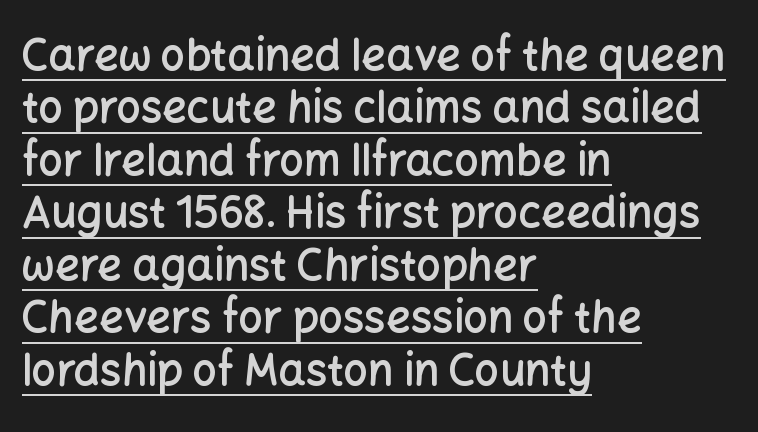
{"serif": "no", "italic": "no", "bold": "semi", "weight": "semibold", "width": "normal", "stroke_contrast": "low", "x_height": "medium", "monospaced": "no", "underline": "yes", "align": "left", "line_spacing_ratio": 1.22, "letter_spacing": "normal", "letter_spacing_em": 0.0, "glyph_px": 43}
